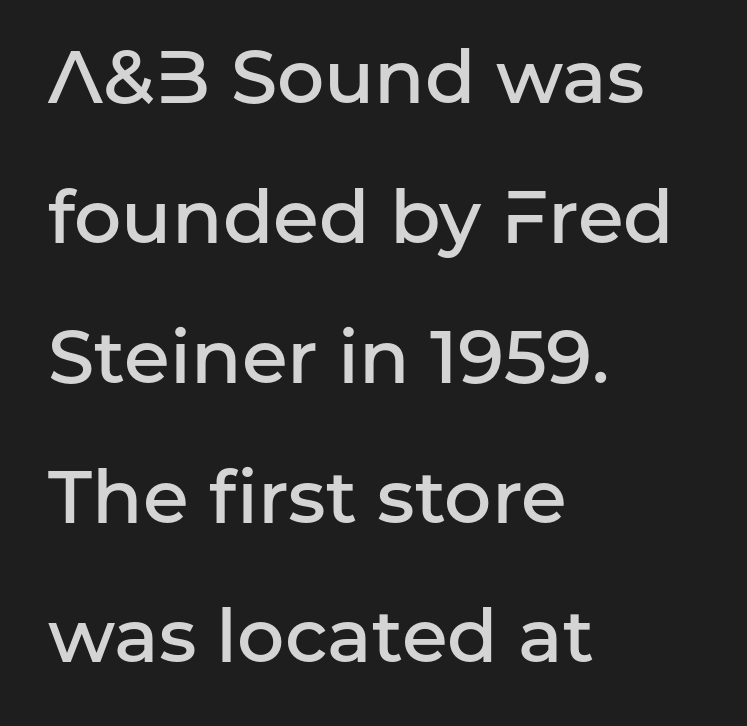
Q: Is the text bold? A: Semi-bold.
Q: Is the text italic (slanted)? A: No, it is upright.
Q: Is the typeface a serif or a sans-serif typeface? A: Sans-serif.
Q: Is the text underlined? A: No.
Q: How is the paragraph aligned? A: Left-aligned.
Q: Is the spacing between letters normal or unusually wide? A: Normal.
Q: Width (condensed, normal, or wide)? A: Normal.
Q: Stroke contrast? A: Low.
Q: x-height? A: Medium.
Q: Monospaced? A: No.
